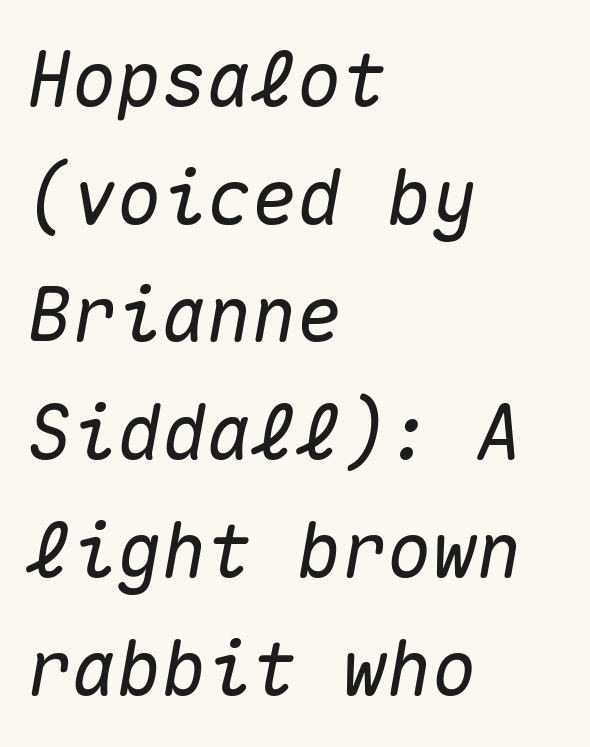
{"italic": "yes", "lean": "right", "slant_degrees": 10, "width": "normal", "stroke_contrast": "medium", "x_height": "medium", "monospaced": "yes", "underline": "no", "align": "left", "line_spacing": "normal", "line_spacing_ratio": 1.57, "letter_spacing": "normal", "letter_spacing_em": 0.0, "glyph_px": 75}
